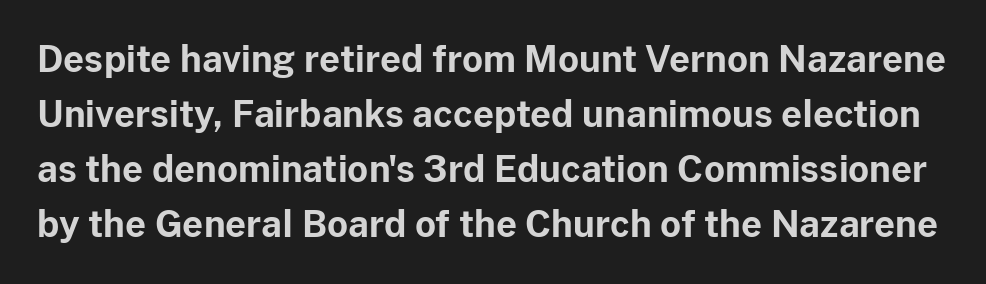
The image shows 36 px bold sans-serif type, upright; set normal line spacing (1.53x), normal letter spacing, not underlined; low stroke contrast and a medium x-height.
